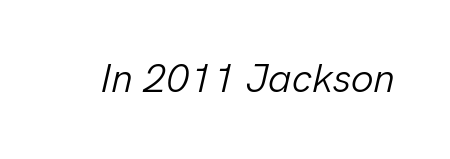
Is the stroke heavy? The answer is a plain regular-or-lighter. Character widths vary here, with narrow letters taking less room than wide ones. The passage shown leans; its letterforms are oblique. Here the glyphs are tracked normally, forming tight word shapes.
